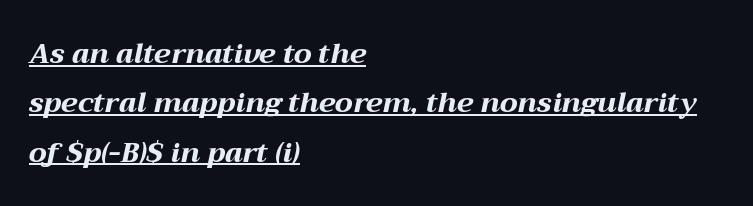
Q: Is the text bold? A: Yes.
Q: Is the text italic (slanted)? A: Yes, it leans right by about 12 degrees.
Q: Is the text underlined? A: Yes.
Q: How is the paragraph aligned? A: Left-aligned.
Q: Is the spacing between letters normal or unusually wide? A: Normal.
Q: Width (condensed, normal, or wide)? A: Wide.
Q: Stroke contrast? A: Medium.
Q: x-height? A: Medium.
Q: Monospaced? A: No.
